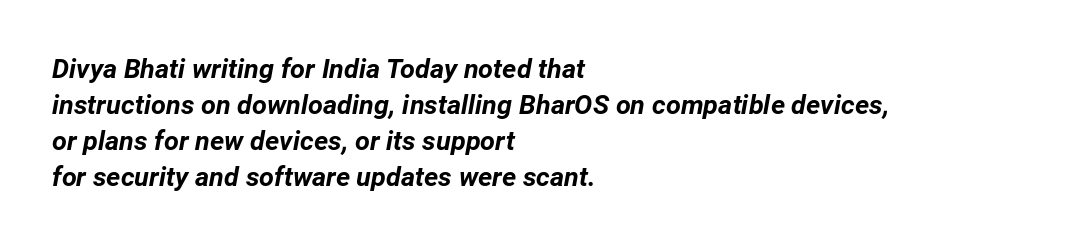
Q: Is the text bold? A: Yes.
Q: Is the text italic (slanted)? A: Yes, it leans right by about 12 degrees.
Q: Is the text underlined? A: No.
Q: How is the paragraph aligned? A: Left-aligned.
Q: Is the spacing between letters normal or unusually wide? A: Normal.
Q: Is the spacing between lines tight, normal or loose? A: Normal.
